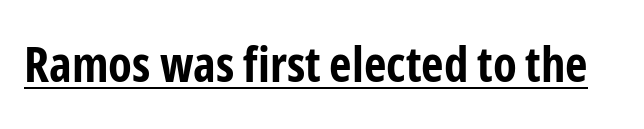
The image shows 49 px bold, condensed sans-serif type, upright; set normal letter spacing, underlined; low stroke contrast and a medium x-height.
